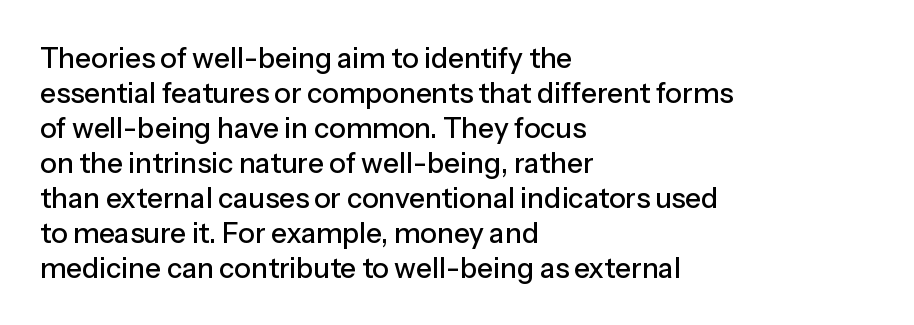
Note the varied advance widths — an 'i' is clearly narrower than an 'm'. Spacing between characters is what you'd get straight out of the box. Is this a sans? Yes — the strokes have no serifs. The line-height multiplier appears to be the usual default. You can tell it's not italic because the verticals are truly vertical.
